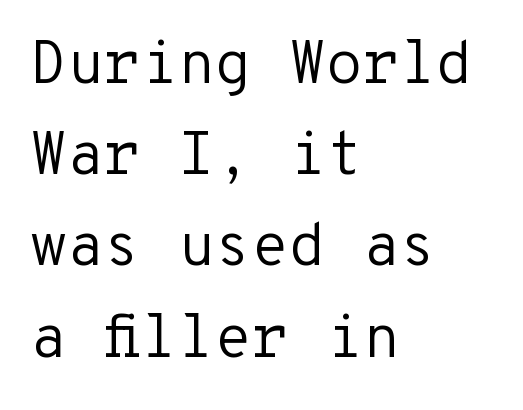
Each line starts at the same left margin while the right side varies. Is the type heavy? It reads as light-to-regular instead. The designer left line spacing at the default. Notice how the stems are strictly vertical — no italics here. To sum up the face: it is a sans, with no serifs. A typesetter would call this monospace, since all characters share one set width.
